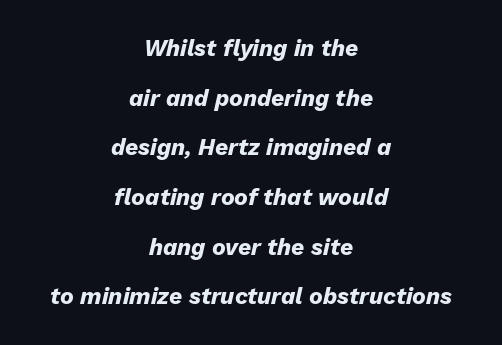
Q: Is the text bold? A: Yes.
Q: Is the text italic (slanted)? A: Yes, it leans right by about 13 degrees.
Q: Is the text underlined? A: No.
Q: How is the paragraph aligned? A: Centered.
Q: Is the spacing between letters normal or unusually wide? A: Normal.
Q: Is the spacing between lines tight, normal or loose? A: Loose.
